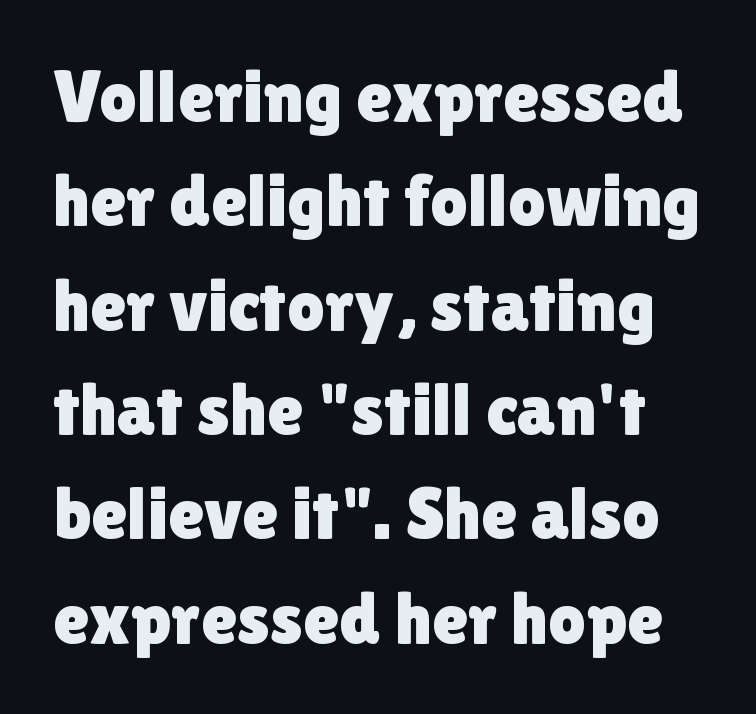
{"serif": "no", "italic": "no", "width": "normal", "stroke_contrast": "low", "x_height": "medium", "monospaced": "no", "underline": "no", "line_spacing": "normal", "line_spacing_ratio": 1.41, "letter_spacing": "normal", "letter_spacing_em": 0.0, "glyph_px": 74}
